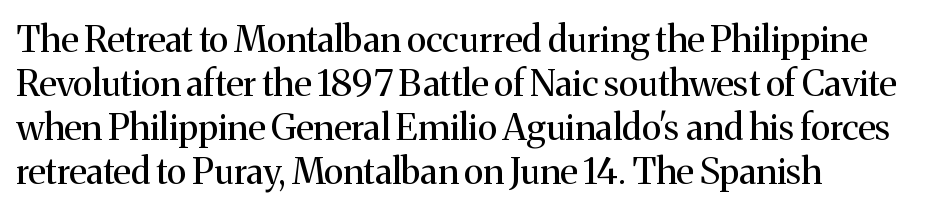
Q: Is the text bold? A: No.
Q: Is the text italic (slanted)? A: No, it is upright.
Q: Is the typeface a serif or a sans-serif typeface? A: Serif.
Q: Is the text underlined? A: No.
Q: How is the paragraph aligned? A: Left-aligned.
Q: Is the spacing between letters normal or unusually wide? A: Normal.
Q: Width (condensed, normal, or wide)? A: Normal.
Q: Stroke contrast? A: Medium.
Q: x-height? A: Medium.
Q: Monospaced? A: No.
